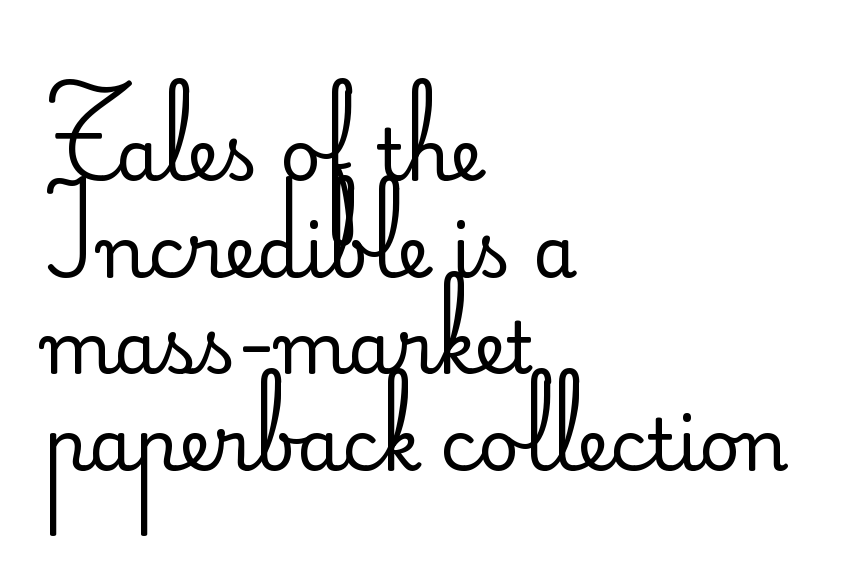
Q: Is the text bold? A: No.
Q: Is the text italic (slanted)? A: No, it is upright.
Q: Is the typeface a serif or a sans-serif typeface? A: Sans-serif.
Q: Is the text underlined? A: No.
Q: How is the paragraph aligned? A: Left-aligned.
Q: Is the spacing between letters normal or unusually wide? A: Normal.
Q: Is the spacing between lines tight, normal or loose? A: Normal.
Q: Width (condensed, normal, or wide)? A: Normal.
Q: Stroke contrast? A: Low.
Q: x-height? A: Small.
Q: Monospaced? A: No.
